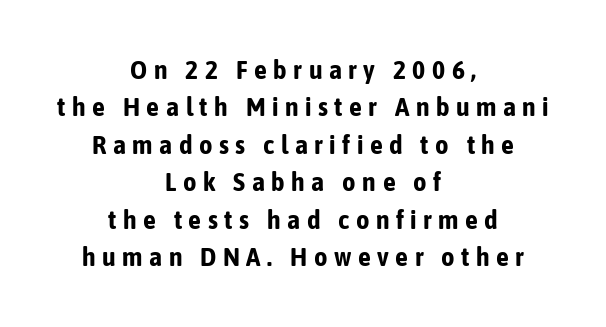
The image shows 26 px bold type, upright; set centered, normal line spacing (1.44x), unusually wide letter spacing (+0.25 em), not underlined.
